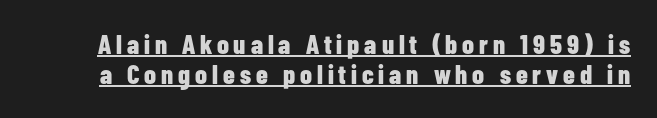
Q: Is the text bold? A: Yes.
Q: Is the text italic (slanted)? A: No, it is upright.
Q: Is the text underlined? A: Yes.
Q: Is the spacing between lines tight, normal or loose? A: Tight.
